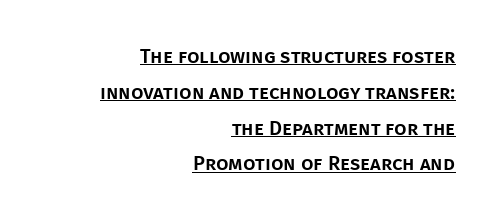
Honestly, the underline is the first thing you notice here. No extra tracking has been applied to these lines. The compositor pushed each line to the right boundary. Tall strokes in this sample are plumb rather than angled.
